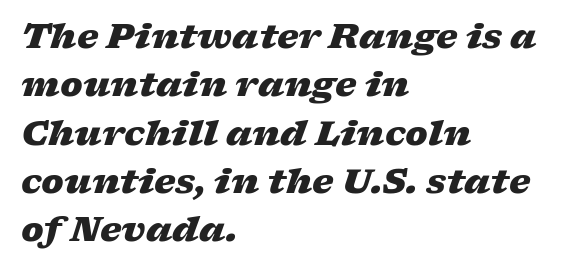
The image shows 34 px heavy, wide type, italic (leaning right); set left-aligned, normal line spacing (1.42x), normal letter spacing, not underlined; low stroke contrast and a medium x-height.
